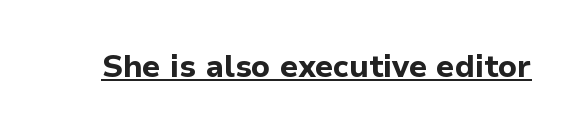
Q: Is the text bold? A: Yes.
Q: Is the text italic (slanted)? A: No, it is upright.
Q: Is the typeface a serif or a sans-serif typeface? A: Sans-serif.
Q: Is the text underlined? A: Yes.
Q: Is the spacing between letters normal or unusually wide? A: Normal.
Q: Width (condensed, normal, or wide)? A: Normal.
Q: Stroke contrast? A: Low.
Q: x-height? A: Medium.
Q: Monospaced? A: No.
